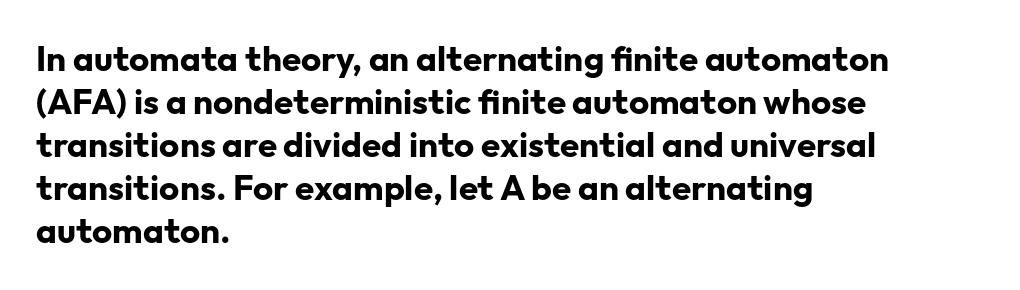
The image shows 35 px bold sans-serif type, upright; set left-aligned, line spacing 1.23x, normal letter spacing, not underlined; low stroke contrast and a medium x-height.
